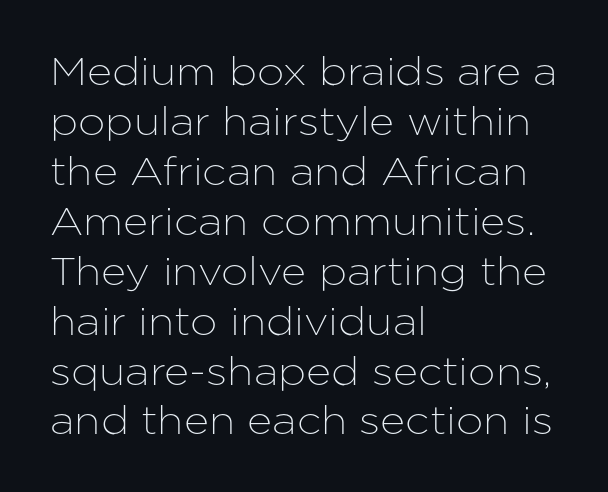
The image shows 39 px sans-serif type, upright; set left-aligned, normal line spacing (1.28x), normal letter spacing, not underlined; low stroke contrast and a medium x-height.
